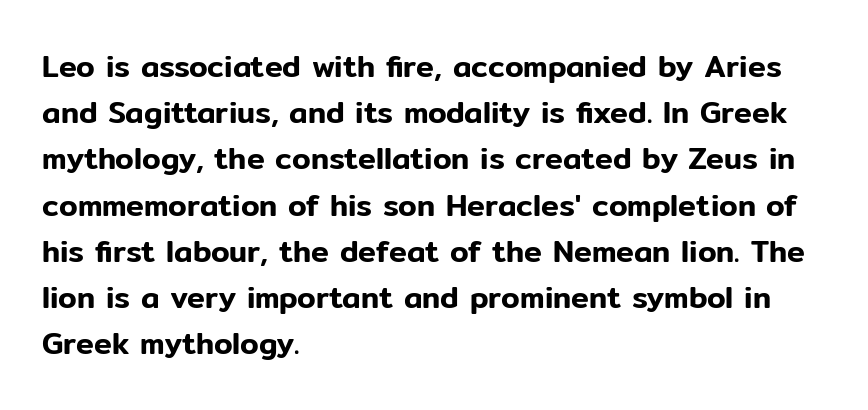
{"serif": "no", "italic": "no", "width": "normal", "stroke_contrast": "low", "x_height": "medium", "monospaced": "no", "underline": "no", "align": "left", "line_spacing": "normal", "line_spacing_ratio": 1.54, "letter_spacing": "normal", "letter_spacing_em": 0.0, "glyph_px": 30}
